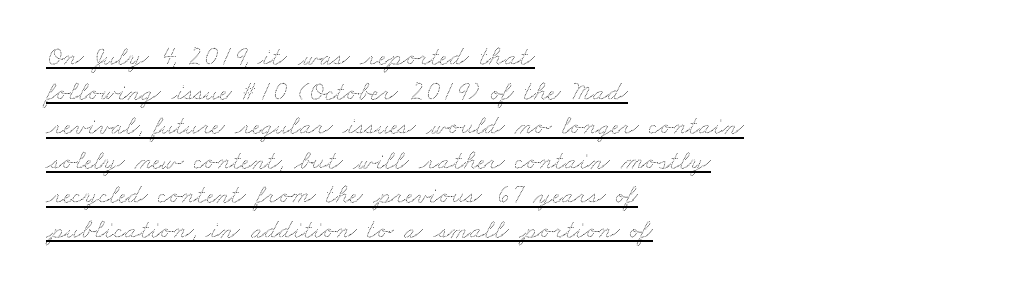
The image shows 27 px text type; set left-aligned, normal line spacing (1.28x), normal letter spacing, underlined.
